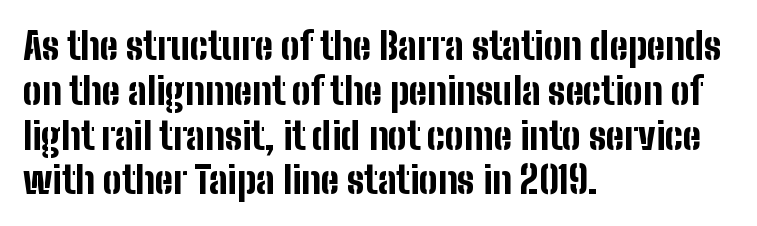
{"serif": "no", "italic": "no", "bold": "yes", "weight": "bold", "width": "condensed", "stroke_contrast": "low", "x_height": "medium", "monospaced": "no", "underline": "no", "align": "left", "line_spacing_ratio": 1.21, "letter_spacing": "normal", "letter_spacing_em": 0.0, "glyph_px": 37}
